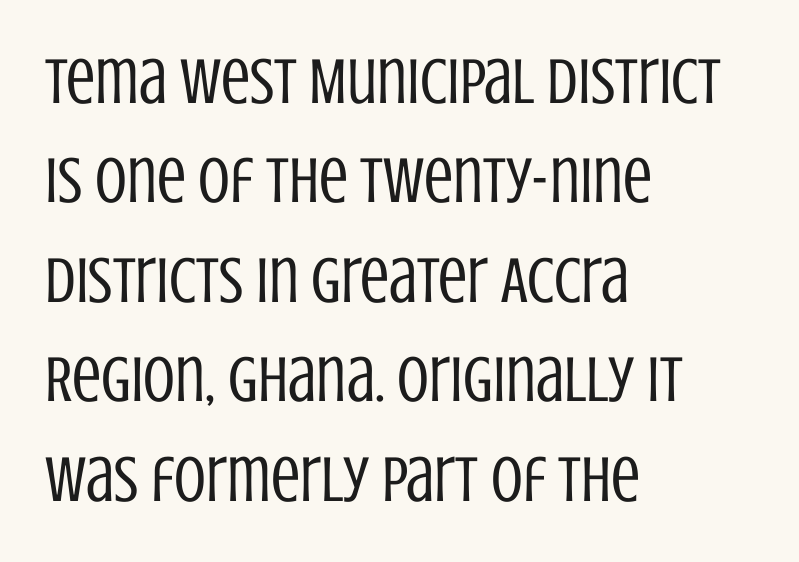
The image shows 65 px regular-weight, condensed sans-serif type, upright; set left-aligned, normal line spacing (1.53x), normal letter spacing, not underlined; low stroke contrast and a large x-height.
